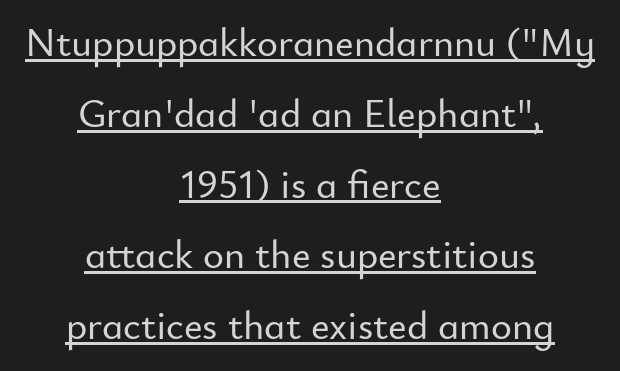
{"serif": "no", "italic": "no", "width": "normal", "stroke_contrast": "low", "x_height": "small", "monospaced": "no", "underline": "yes", "align": "center", "line_spacing_ratio": 1.77, "letter_spacing": "normal", "letter_spacing_em": 0.0, "glyph_px": 40}
